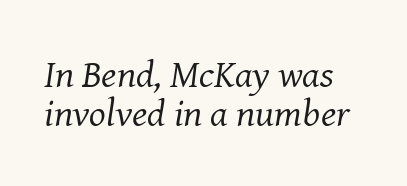
The image shows 39 px regular-weight serif type, italic (leaning right); set tight line spacing (1.01x), normal letter spacing, not underlined; medium stroke contrast and a medium x-height.
